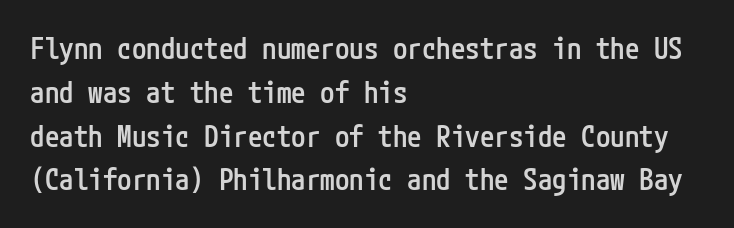
Q: Is the text bold? A: Semi-bold.
Q: Is the text italic (slanted)? A: No, it is upright.
Q: Is the typeface a serif or a sans-serif typeface? A: Sans-serif.
Q: Is the text underlined? A: No.
Q: How is the paragraph aligned? A: Left-aligned.
Q: Is the spacing between letters normal or unusually wide? A: Normal.
Q: Is the spacing between lines tight, normal or loose? A: Normal.
Q: Width (condensed, normal, or wide)? A: Condensed.
Q: Stroke contrast? A: Low.
Q: x-height? A: Medium.
